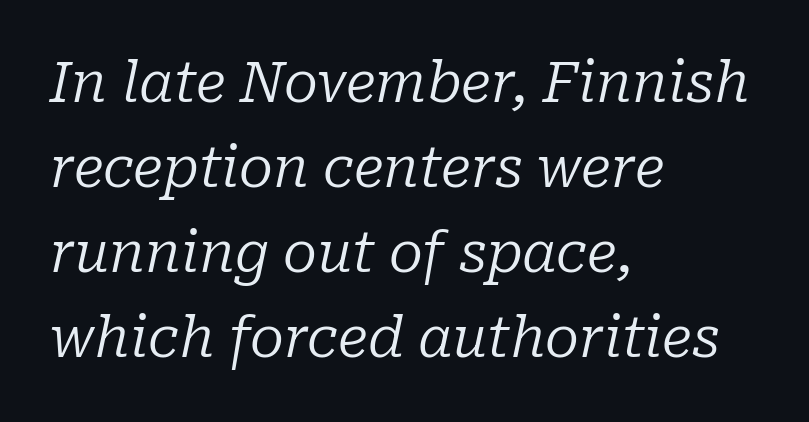
No word sits above an underline. Between one letter and the next there's only the usual sliver of space. Rendered with sloped, italic letterforms. All the whitespace from short lines collects on the right. The strokes carry an ordinary text weight at most. Small tapered or slab feet sit at the stroke ends, so this counts as serif.
